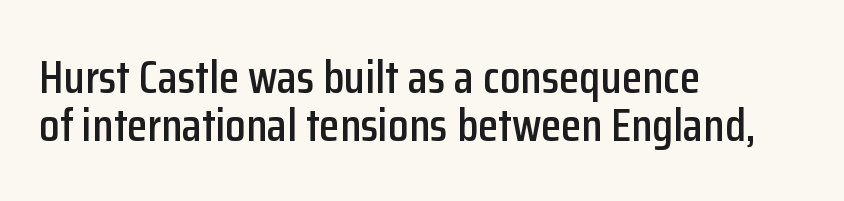
The image shows 47 px condensed sans-serif type, upright; set left-aligned, tight line spacing (1.02x), normal letter spacing, not underlined; low stroke contrast and a medium x-height.
